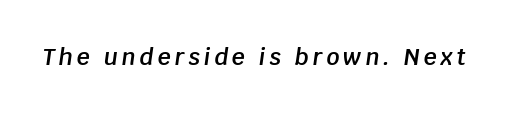
{"italic": "yes", "lean": "right", "slant_degrees": 8, "bold": "semi", "underline": "no", "glyph_px": 23}
